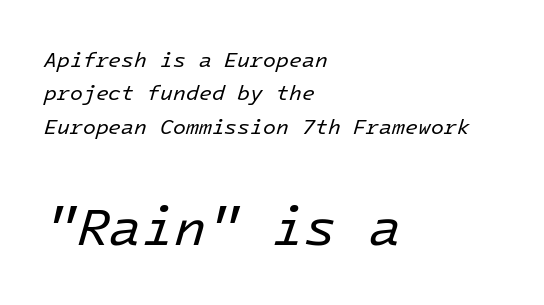
Students, note that the glyphs here touch the page at normal intervals. The lines are quadded left. Quick note: interline space is typical. Here the second block reads like a headline and the first like body copy.
